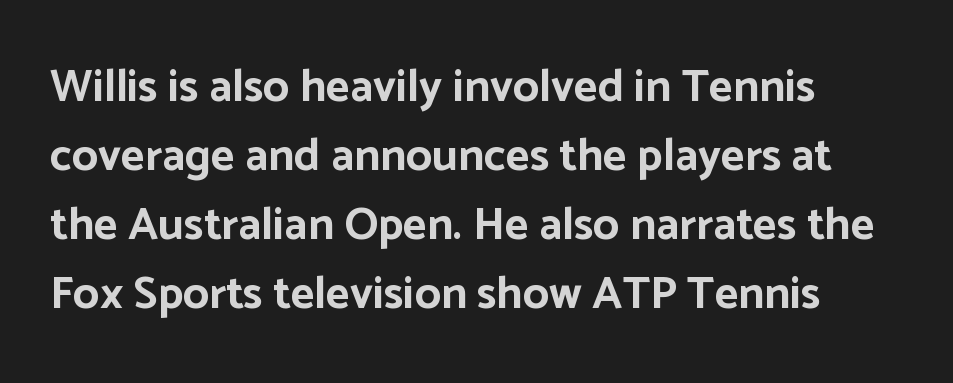
The type family on display is of the sans-serif kind. The face used here is proportionally spaced, like ordinary book or web type. The lettering stays uniformly vertical, giving the passage a roman look. The foot of each line stays bare and open. The rendering uses a moderate line-height, typical for paragraphs.
